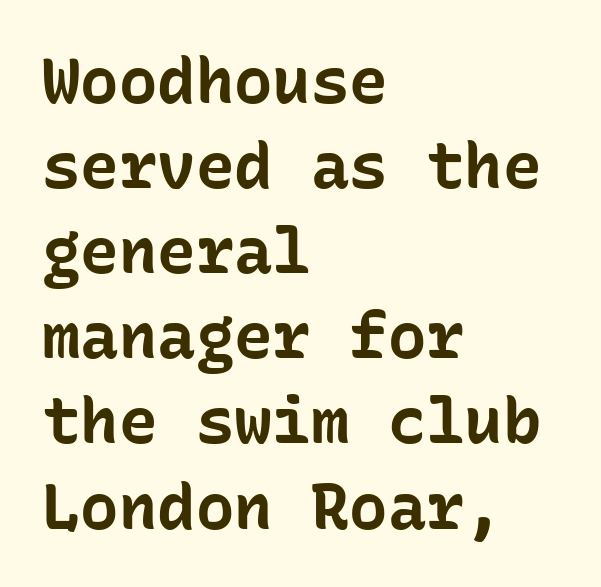
The image shows 64 px bold sans-serif type, upright, monospaced; set left-aligned, normal line spacing (1.33x), normal letter spacing, not underlined; low stroke contrast and a medium x-height.
